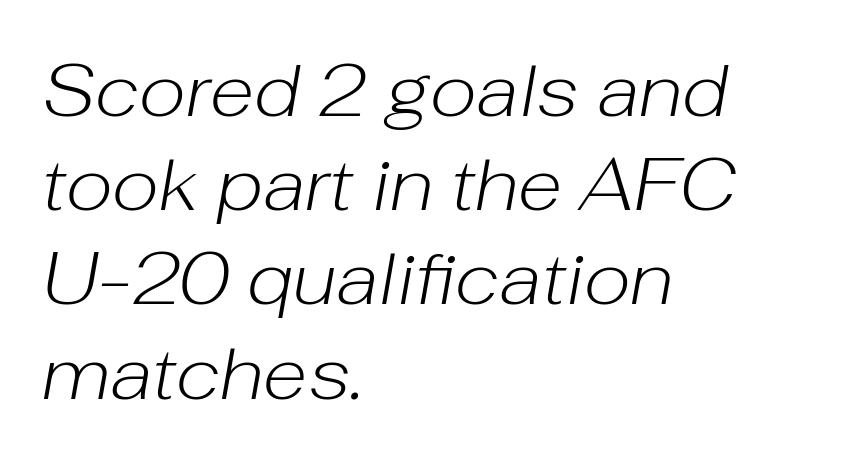
Q: Is the text bold? A: No.
Q: Is the text italic (slanted)? A: Yes, it leans right by about 10 degrees.
Q: Is the text underlined? A: No.
Q: How is the paragraph aligned? A: Left-aligned.
Q: Is the spacing between letters normal or unusually wide? A: Normal.
Q: Is the spacing between lines tight, normal or loose? A: Normal.
Q: Width (condensed, normal, or wide)? A: Normal.
Q: Stroke contrast? A: Low.
Q: x-height? A: Medium.
Q: Monospaced? A: No.
